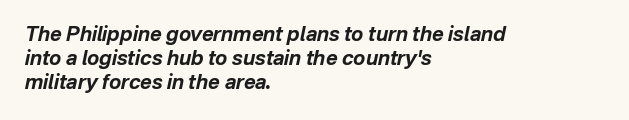
The letters sit at their default tracking, neither squeezed nor spread. The baseline area is clear. Heavy, bold letterforms. An italicized treatment has been applied to the whole sample. The paragraph shown leans on its left margin.
